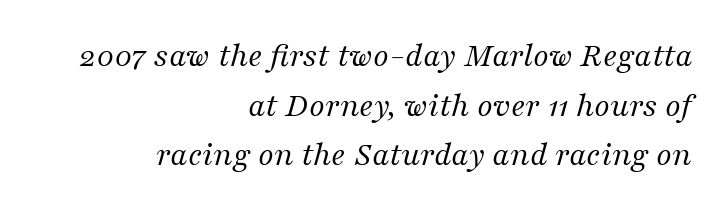
Inter-character spacing is left at the font's built-in metrics. Character widths vary here, with narrow letters taking less room than wide ones. The cut favours lightness, reaching ordinary text weight at its darkest. The setting favours the right margin, as signatures and pull-quotes sometimes do.
